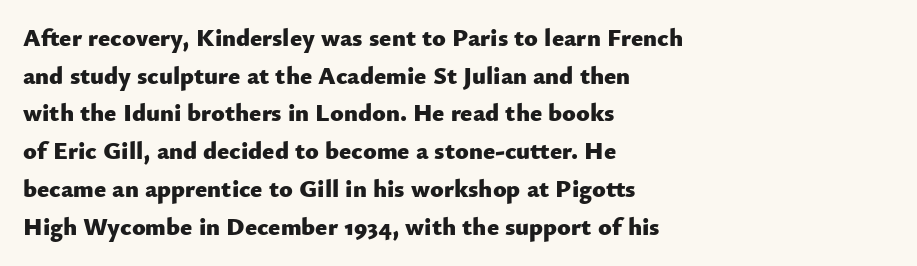
The image shows 25 px bold type, upright; set left-aligned, normal line spacing (1.51x), normal letter spacing, not underlined.
